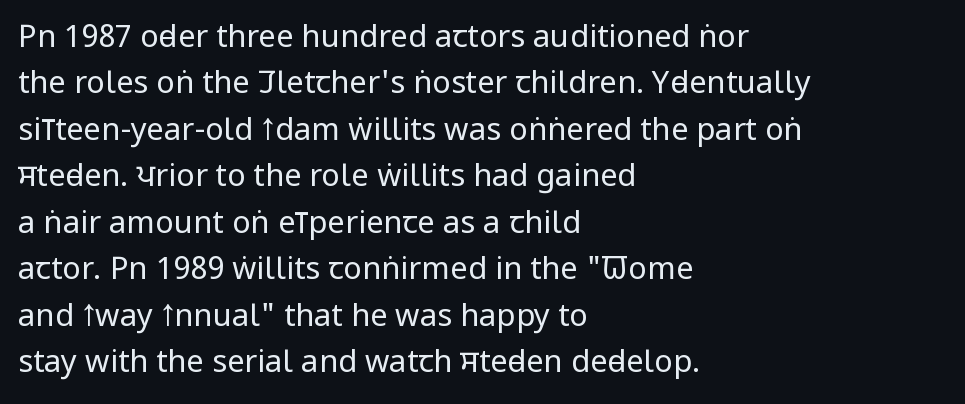
{"serif": "no", "italic": "no", "bold": "no", "weight": "regular", "width": "condensed", "stroke_contrast": "low", "x_height": "large", "monospaced": "no", "underline": "no", "align": "left", "line_spacing": "normal", "line_spacing_ratio": 1.5, "letter_spacing": "normal", "letter_spacing_em": 0.0, "glyph_px": 31}
